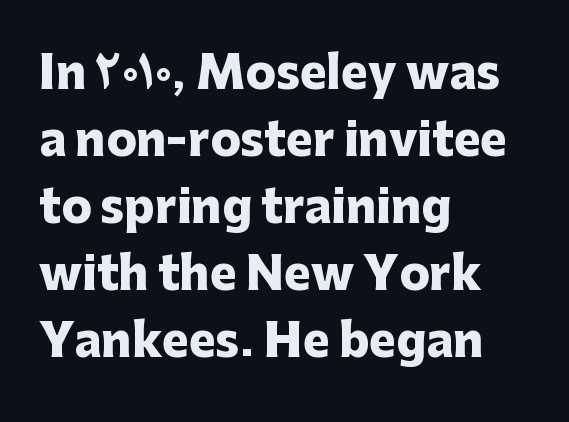
{"serif": "no", "italic": "no", "bold": "yes", "weight": "heavy", "width": "normal", "stroke_contrast": "low", "x_height": "medium", "monospaced": "no", "underline": "no", "align": "left", "line_spacing": "normal", "line_spacing_ratio": 1.49, "letter_spacing": "normal", "letter_spacing_em": 0.0, "glyph_px": 45}
